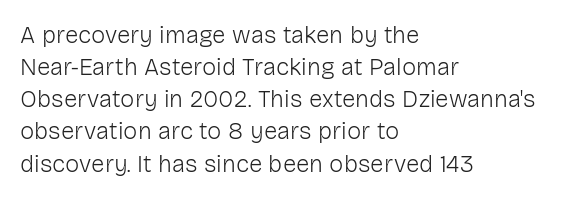
The image shows 24 px text type, upright; set left-aligned, normal line spacing (1.34x), normal letter spacing, not underlined.
